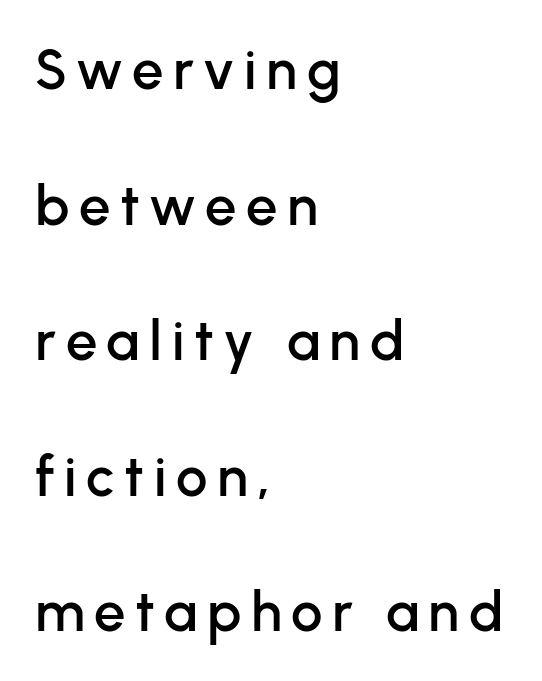
Nobody drew a line under any word here. Regarding serifs, this sample does without them. Notice how the stems are strictly vertical — no italics here. Varying glyph widths throughout — classic text-font behaviour. Visually the block forms a straight wall on the left and a jagged coastline on the right.
